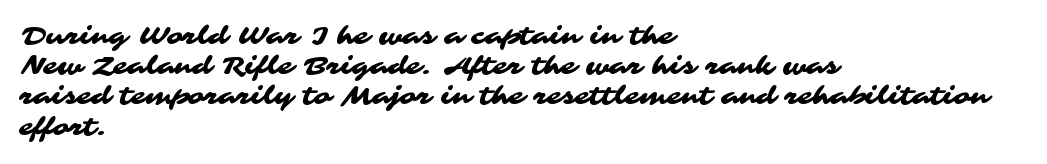
The image shows 24 px text type; set left-aligned, normal line spacing (1.26x), normal letter spacing, not underlined.
